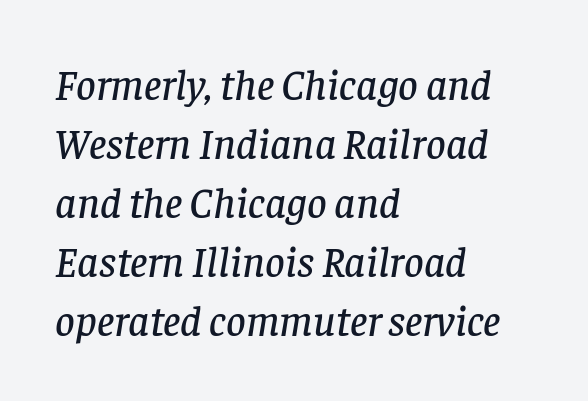
You could not count columns in this text — the font is proportionally spaced. Glyph-to-glyph distance matches everyday printed text. Compared with a centered layout, this one pins lines to the left instead. Just letters on the line, the space beneath them empty.
